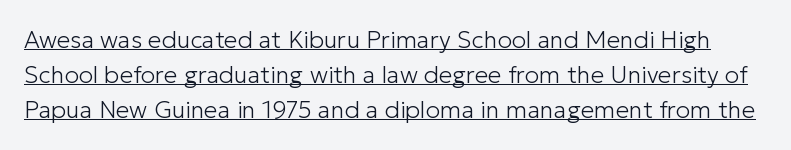
{"italic": "no", "bold": "no", "underline": "yes", "line_spacing": "normal", "line_spacing_ratio": 1.46, "letter_spacing": "normal", "letter_spacing_em": 0.0, "glyph_px": 24}
